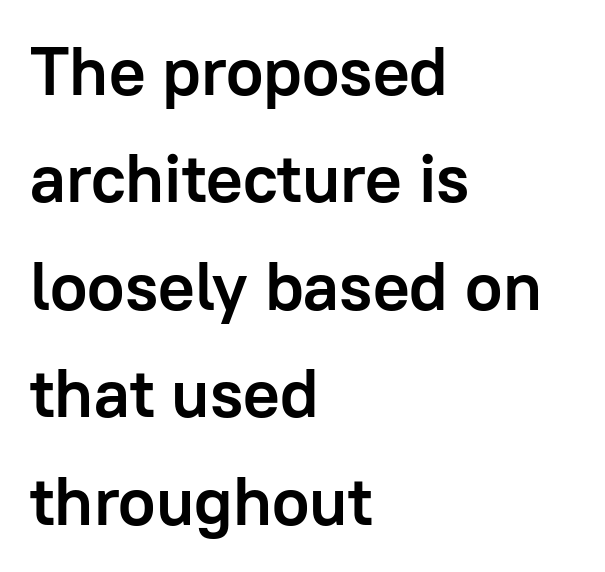
Q: Is the text bold? A: Yes.
Q: Is the text italic (slanted)? A: No, it is upright.
Q: Is the typeface a serif or a sans-serif typeface? A: Sans-serif.
Q: Is the text underlined? A: No.
Q: How is the paragraph aligned? A: Left-aligned.
Q: Is the spacing between letters normal or unusually wide? A: Normal.
Q: Is the spacing between lines tight, normal or loose? A: Normal.
Q: Width (condensed, normal, or wide)? A: Normal.
Q: Stroke contrast? A: Low.
Q: x-height? A: Medium.
Q: Monospaced? A: No.
